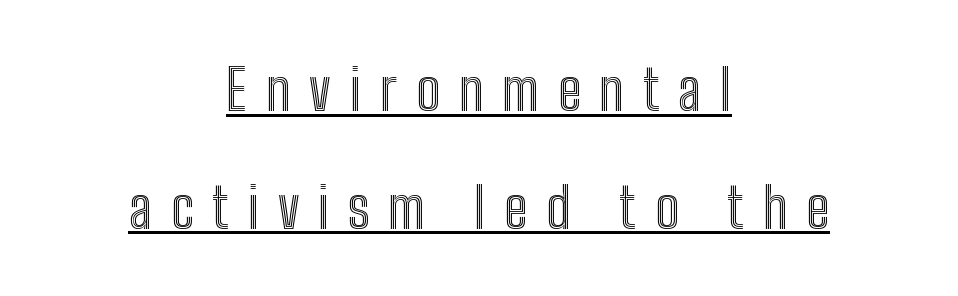
{"italic": "no", "width": "condensed", "x_height": "medium", "monospaced": "no", "underline": "yes", "align": "center", "line_spacing": "loose", "line_spacing_ratio": 2.1, "letter_spacing": "wide", "letter_spacing_em": 0.33, "glyph_px": 56}
